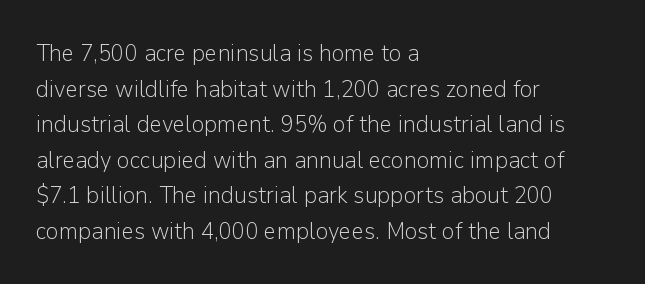
The image shows 24 px text type, upright; set left-aligned, normal line spacing (1.48x), normal letter spacing, not underlined.
